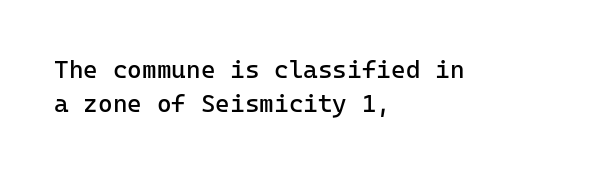
Q: Is the text bold? A: No.
Q: Is the text italic (slanted)? A: No, it is upright.
Q: Is the text underlined? A: No.
Q: How is the paragraph aligned? A: Left-aligned.
Q: Is the spacing between letters normal or unusually wide? A: Normal.
Q: Is the spacing between lines tight, normal or loose? A: Normal.
